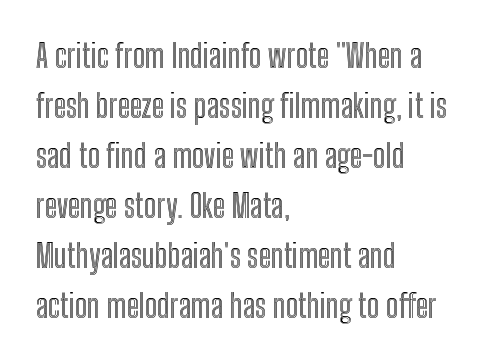
The image shows 32 px condensed type, upright; set left-aligned, normal line spacing (1.56x), normal letter spacing, not underlined; a medium x-height.
